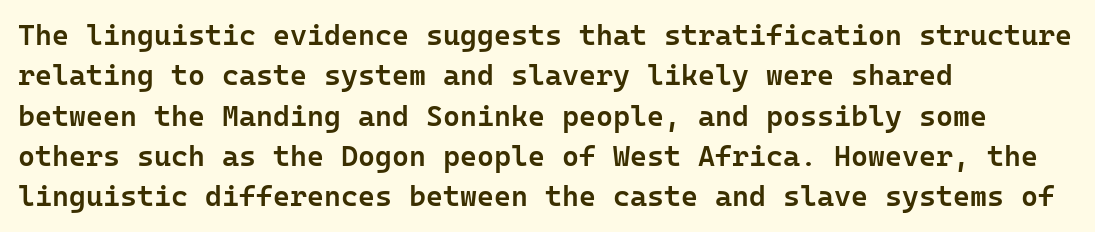
The image shows 29 px semibold sans-serif type, upright; set left-aligned, normal line spacing (1.39x), normal letter spacing, not underlined; low stroke contrast and a medium x-height.
